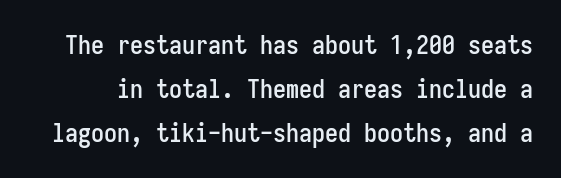
The image shows 26 px text type, upright; set normal line spacing (1.69x), normal letter spacing, not underlined.
